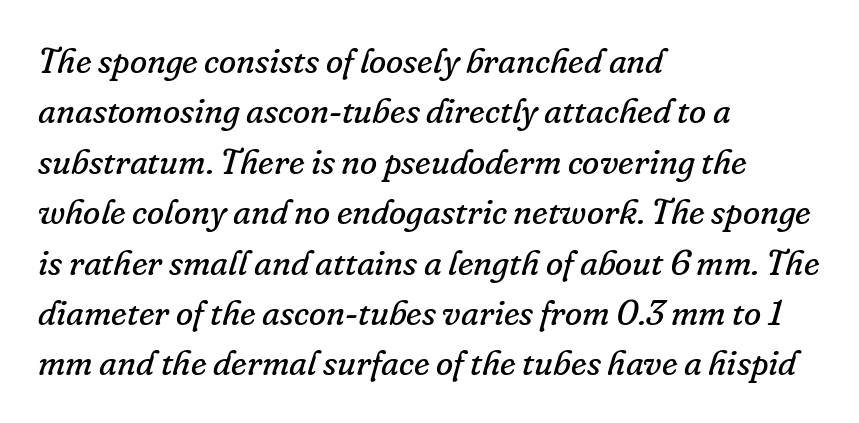
The image shows 35 px regular-weight serif type, italic (leaning right); set left-aligned, normal line spacing (1.44x), normal letter spacing, not underlined; low stroke contrast and a small x-height.
